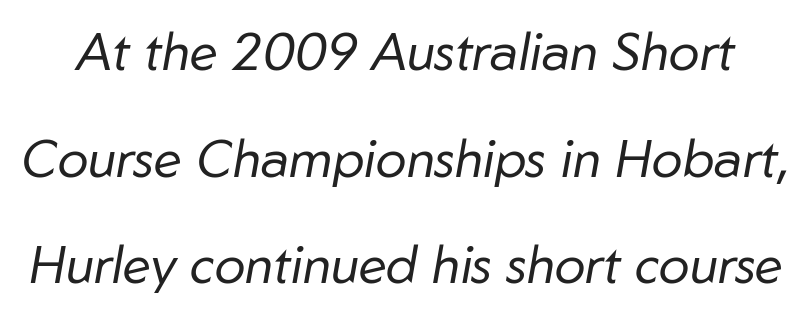
Beneath every word, the page is bare. The rendering keeps characters at their native spacing. Horizontal bands of white between lines are thick stripes. Proportional: the letters do not fall into vertical columns.
